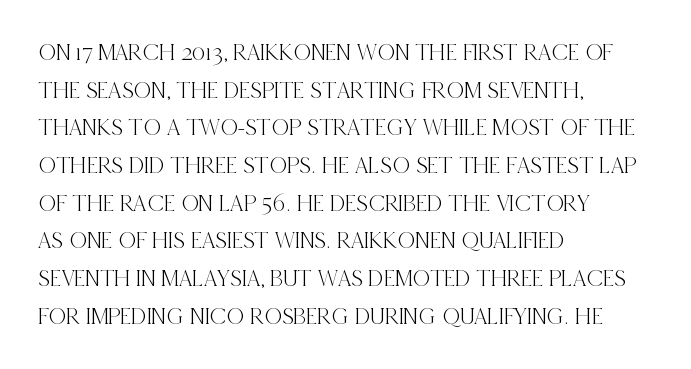
Students, observe: this is what conventionally led text looks like. When letters stand straight like this, we call the style roman or upright. Horizontally, the lines are justified to the leading edge only. The type is set solid horizontally, with unmodified tracking. The baseline area is clear.
